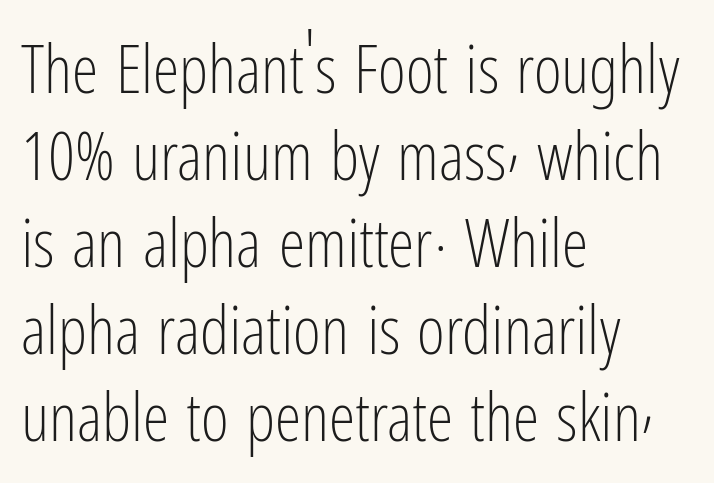
Q: Is the text bold? A: No.
Q: Is the text italic (slanted)? A: No, it is upright.
Q: Is the typeface a serif or a sans-serif typeface? A: Sans-serif.
Q: Is the text underlined? A: No.
Q: How is the paragraph aligned? A: Left-aligned.
Q: Is the spacing between letters normal or unusually wide? A: Normal.
Q: Is the spacing between lines tight, normal or loose? A: Normal.
Q: Width (condensed, normal, or wide)? A: Condensed.
Q: Stroke contrast? A: Low.
Q: x-height? A: Medium.
Q: Monospaced? A: No.
